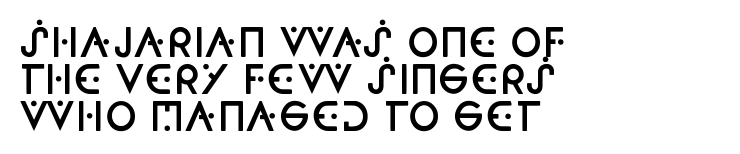
The space directly below the letters is spotless. Font category for this specimen: sans-serif. No extra tracking has been applied to these lines. Leftover space on each line is placed entirely after the last word. Looks like regular typesetting: each glyph gets only the width it needs. The axis of the letterforms is exactly vertical.
